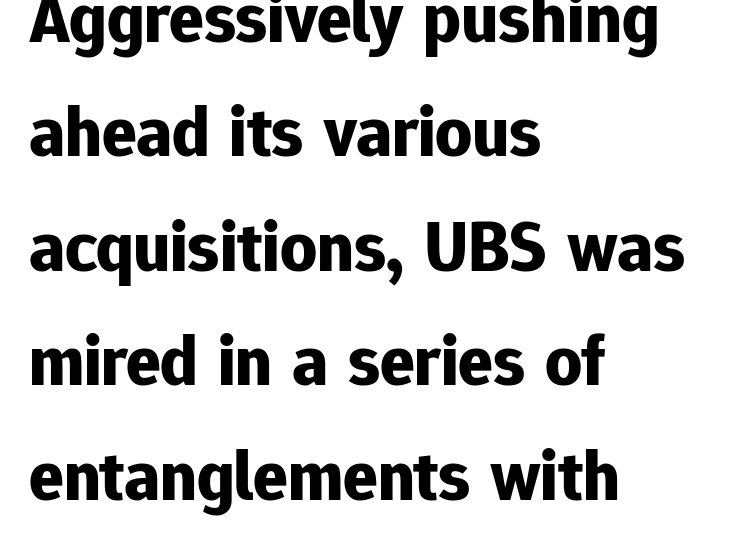
Q: Is the text bold? A: Yes.
Q: Is the text italic (slanted)? A: No, it is upright.
Q: Is the typeface a serif or a sans-serif typeface? A: Sans-serif.
Q: Is the text underlined? A: No.
Q: How is the paragraph aligned? A: Left-aligned.
Q: Is the spacing between letters normal or unusually wide? A: Normal.
Q: Is the spacing between lines tight, normal or loose? A: Normal.
Q: Width (condensed, normal, or wide)? A: Normal.
Q: Stroke contrast? A: Low.
Q: x-height? A: Medium.
Q: Monospaced? A: No.
